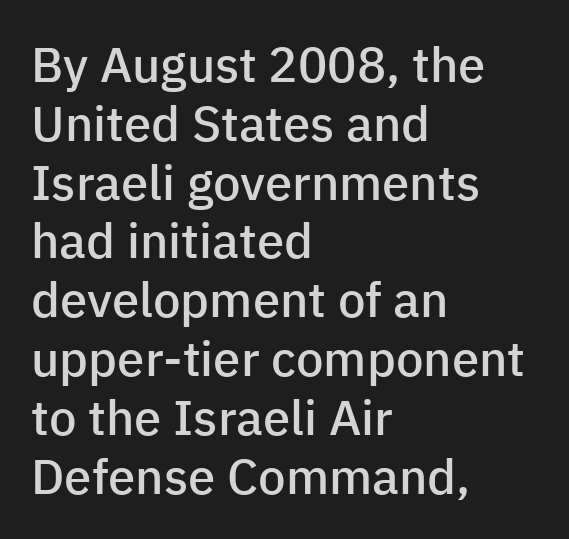
{"serif": "no", "italic": "no", "bold": "semi", "weight": "semibold", "width": "normal", "stroke_contrast": "low", "x_height": "medium", "monospaced": "no", "underline": "no", "align": "left", "line_spacing_ratio": 1.2, "letter_spacing": "normal", "letter_spacing_em": 0.0, "glyph_px": 49}
